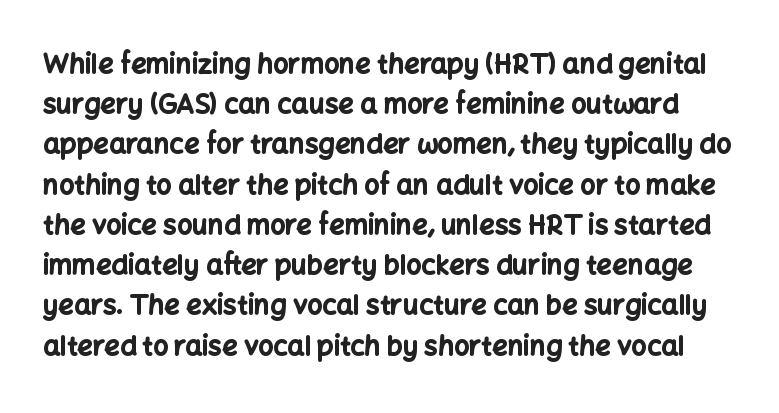
Q: Is the text bold? A: Yes.
Q: Is the text italic (slanted)? A: No, it is upright.
Q: Is the text underlined? A: No.
Q: Is the spacing between letters normal or unusually wide? A: Normal.
Q: Is the spacing between lines tight, normal or loose? A: Normal.
